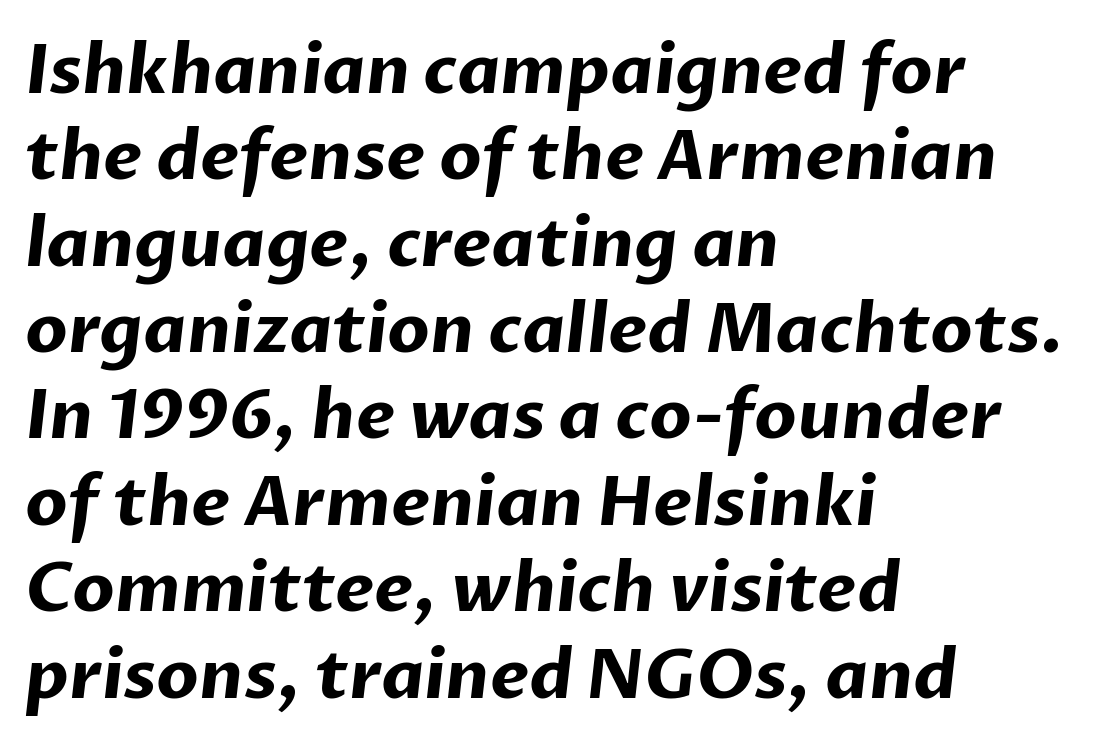
{"serif": "no", "bold": "yes", "weight": "bold", "width": "normal", "stroke_contrast": "low", "x_height": "medium", "monospaced": "no", "underline": "no", "align": "left", "line_spacing": "normal", "line_spacing_ratio": 1.27, "letter_spacing": "normal", "letter_spacing_em": 0.0, "glyph_px": 68}
